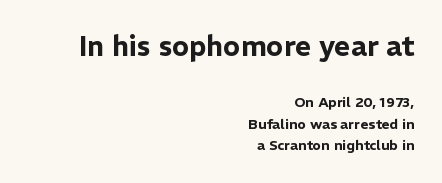
Q: Is the text italic (slanted)? A: No, it is upright.
Q: Is the typeface a serif or a sans-serif typeface? A: Sans-serif.
Q: Is the text underlined? A: No.
Q: How is the paragraph aligned? A: Right-aligned.
Q: Is the spacing between letters normal or unusually wide? A: Normal.
Q: Is the spacing between lines tight, normal or loose? A: Normal.
Q: Which block of text is set in a larger size, the first (top) or the second (bottom)? A: The first (top) one.
Q: Width (condensed, normal, or wide)? A: Normal.
Q: Stroke contrast? A: Low.
Q: x-height? A: Medium.
Q: Monospaced? A: No.
